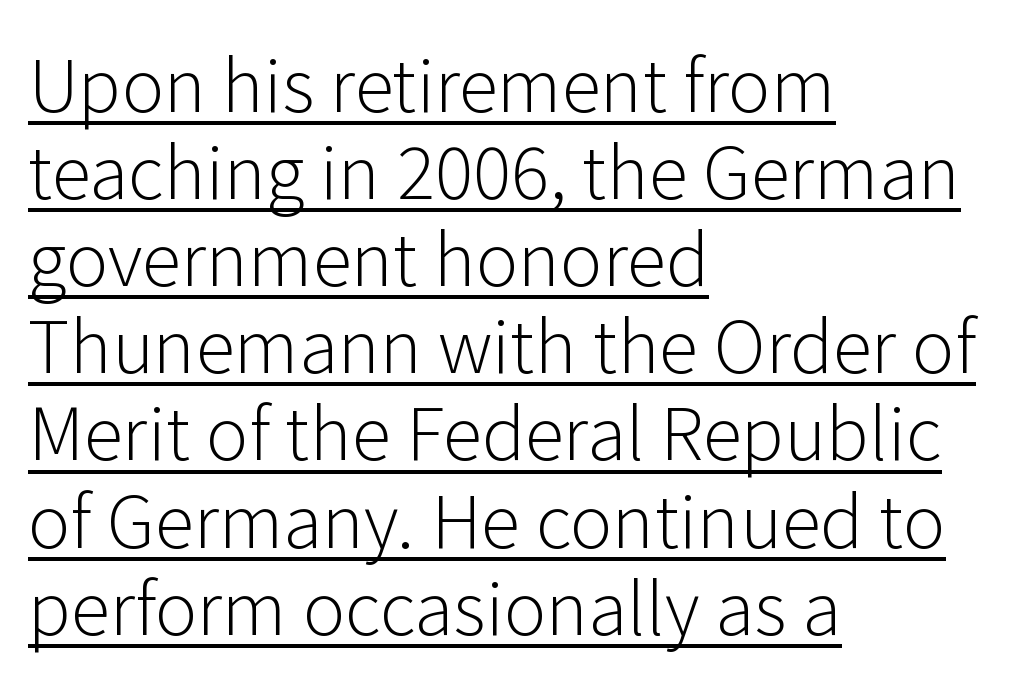
The image shows 72 px light sans-serif type, upright; set left-aligned, line spacing 1.21x, normal letter spacing, underlined; low stroke contrast and a medium x-height.
